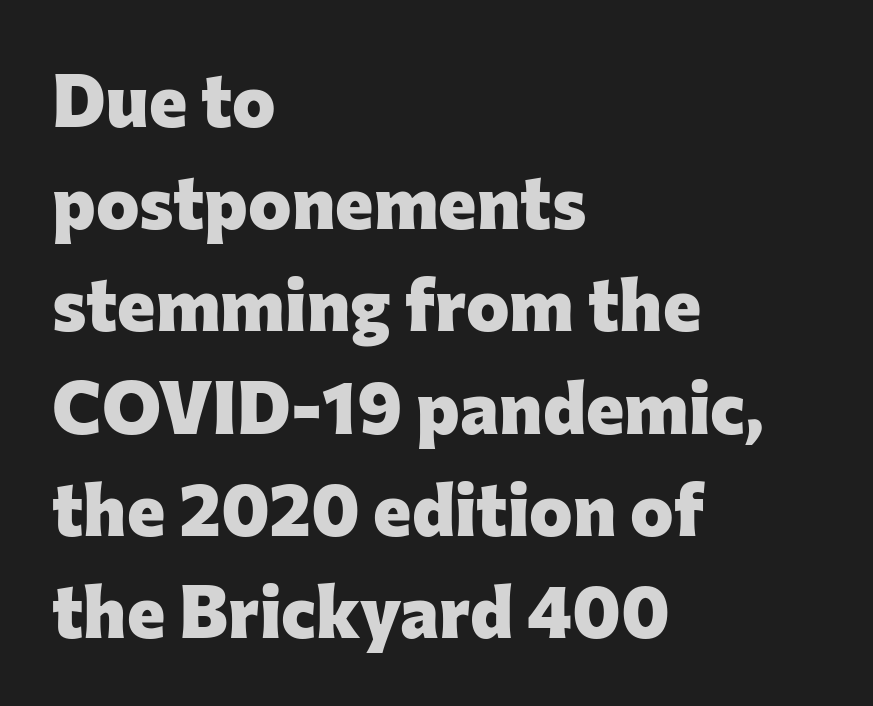
Do the characters align in a grid? No, the font is proportional. Letterform terminals end flat and unadorned throughout the passage. Caption: multi-line text, flush left, ragged right. Heavy-handed strokes throughout: this text is bold.
